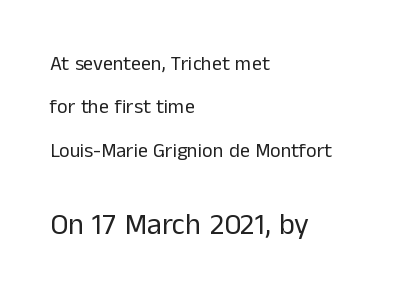
Check under the words: just untouched page. Weight: regular or lighter. These lines keep a tight, regular rhythm from letter to letter. The passage shown stacks its lines with a broad gap. These lines are set flush left with a ragged right edge. The type family on display is of the sans-serif kind.
